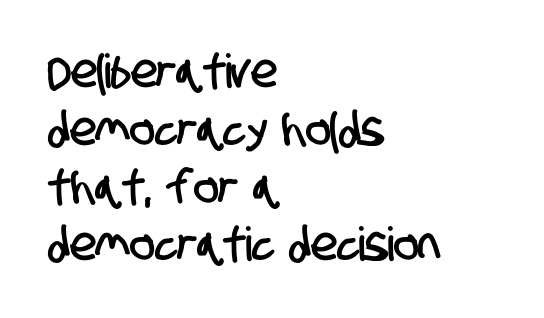
The image shows 47 px condensed sans-serif type; set left-aligned, line spacing 1.23x, normal letter spacing, not underlined; low stroke contrast and a large x-height.
